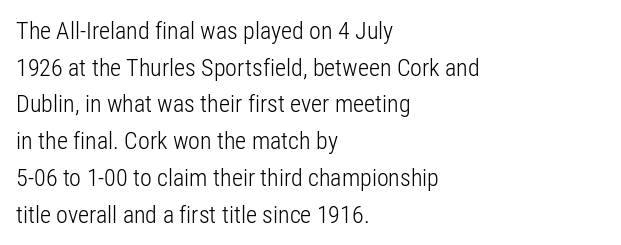
{"italic": "no", "bold": "no", "underline": "no", "align": "left", "line_spacing": "normal", "line_spacing_ratio": 1.53, "letter_spacing": "normal", "letter_spacing_em": 0.0, "glyph_px": 24}
